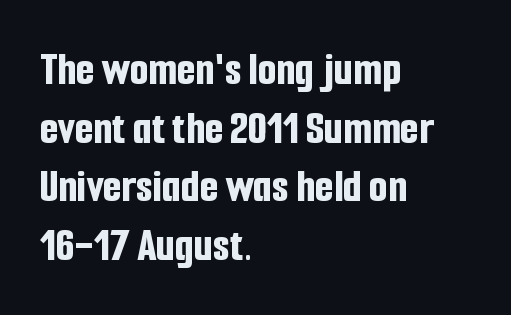
The image shows 48 px bold, condensed sans-serif type, upright; set left-aligned, line spacing 1.22x, normal letter spacing, not underlined; low stroke contrast and a medium x-height.
